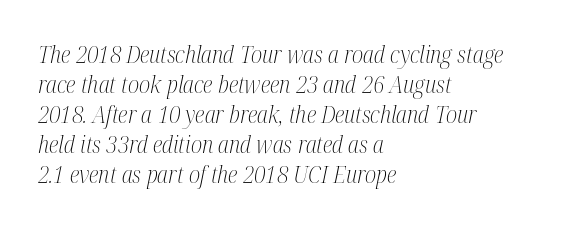
The typesetting does not lean heavy: it is not bold. The string is rendered with underlining switched off. Leading matches the norm, producing a regular column. One-word summary of the alignment: left. Tracking here is standard; glyphs follow each other at the usual distance.
